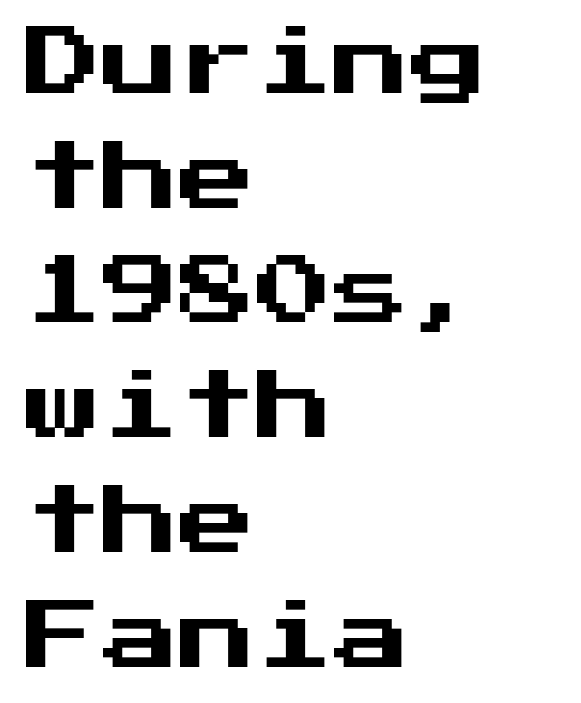
The image shows 77 px sans-serif type, upright; set left-aligned, normal line spacing (1.49x), normal letter spacing, not underlined; medium stroke contrast and a medium x-height.
